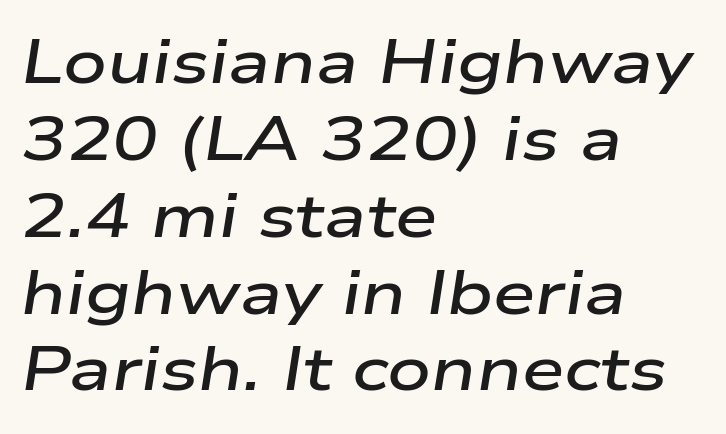
Q: Is the text bold? A: Semi-bold.
Q: Is the text italic (slanted)? A: Yes, it leans right by about 9 degrees.
Q: Is the text underlined? A: No.
Q: How is the paragraph aligned? A: Left-aligned.
Q: Is the spacing between letters normal or unusually wide? A: Normal.
Q: Is the spacing between lines tight, normal or loose? A: Normal.
Q: Width (condensed, normal, or wide)? A: Wide.
Q: Stroke contrast? A: Low.
Q: x-height? A: Medium.
Q: Monospaced? A: No.
